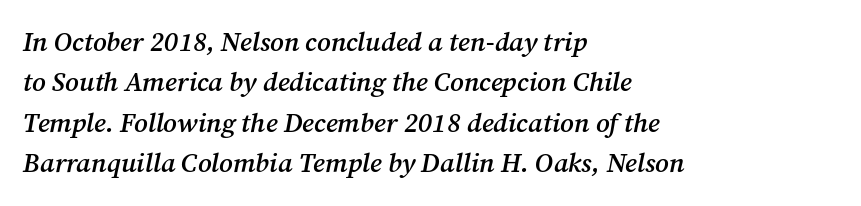
The image shows 27 px text type, italic (leaning right); set left-aligned, normal line spacing (1.5x), normal letter spacing, not underlined.
